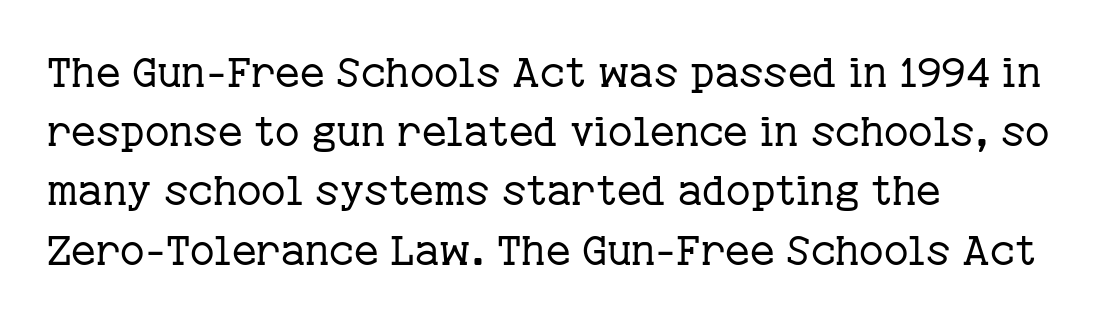
The image shows 42 px regular-weight serif type, upright; set left-aligned, normal line spacing (1.41x), normal letter spacing, not underlined; low stroke contrast and a medium x-height.
